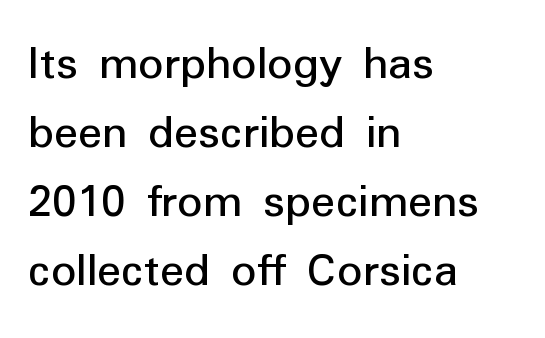
{"serif": "no", "italic": "no", "bold": "no", "weight": "regular", "width": "normal", "stroke_contrast": "low", "x_height": "medium", "monospaced": "no", "underline": "no", "align": "left", "line_spacing": "normal", "line_spacing_ratio": 1.38, "letter_spacing": "normal", "letter_spacing_em": 0.0, "glyph_px": 50}
